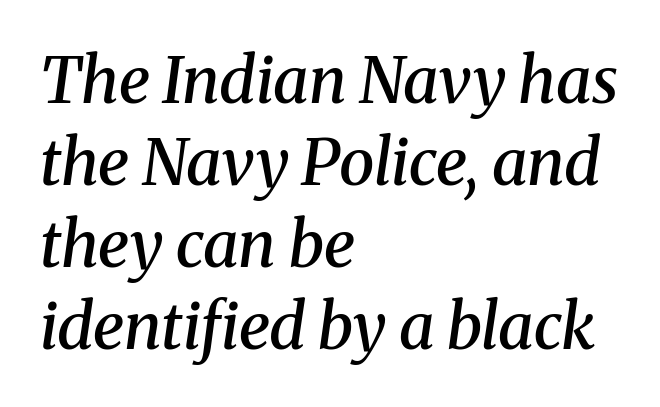
Q: Is the text bold? A: Semi-bold.
Q: Is the text italic (slanted)? A: Yes, it leans right by about 8 degrees.
Q: Is the typeface a serif or a sans-serif typeface? A: Serif.
Q: Is the text underlined? A: No.
Q: How is the paragraph aligned? A: Left-aligned.
Q: Is the spacing between letters normal or unusually wide? A: Normal.
Q: Is the spacing between lines tight, normal or loose? A: Normal.
Q: Width (condensed, normal, or wide)? A: Normal.
Q: Stroke contrast? A: Medium.
Q: x-height? A: Medium.
Q: Monospaced? A: No.
